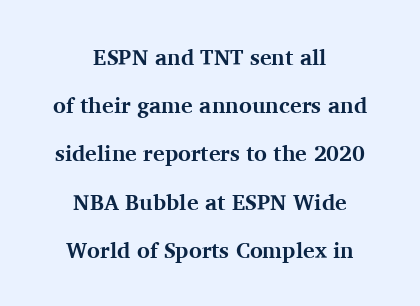
The image shows 22 px bold type, upright; set centered, loose line spacing (2.19x), normal letter spacing, not underlined.
